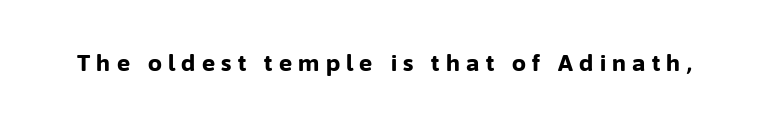
The image shows 22 px bold type, upright; set unusually wide letter spacing (+0.29 em), not underlined.
